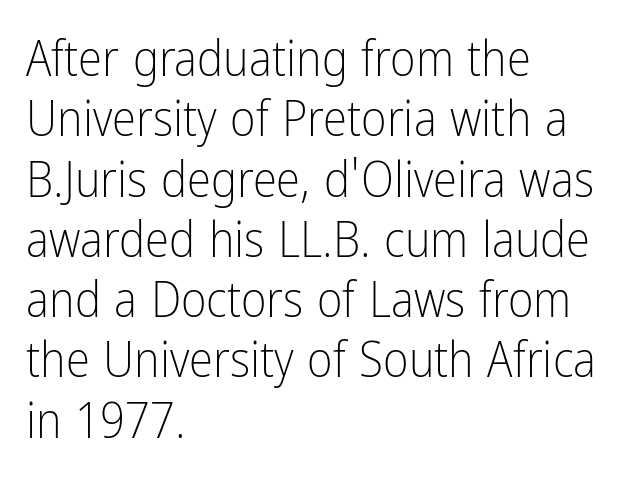
The image shows 49 px light, condensed sans-serif type, upright; set left-aligned, line spacing 1.23x, normal letter spacing, not underlined; low stroke contrast and a medium x-height.
